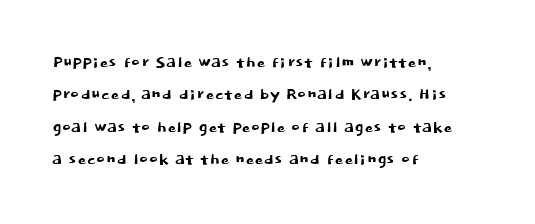
The image shows 21 px text type, upright; set left-aligned, normal line spacing (1.54x), normal letter spacing, not underlined.
